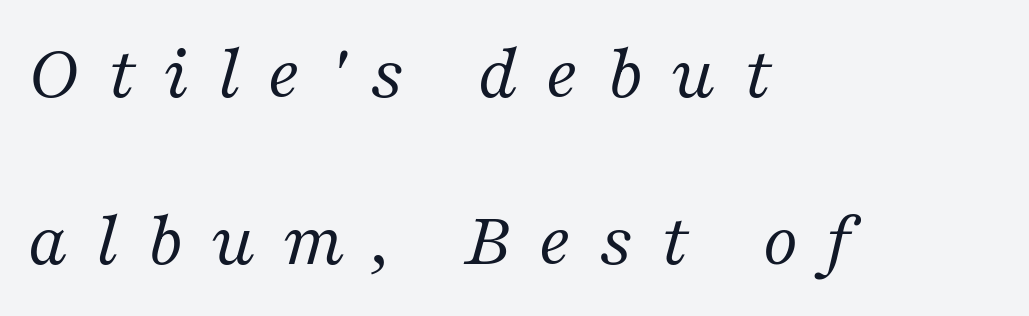
The image shows 78 px regular-weight serif type, italic (leaning right); set left-aligned, loose line spacing (2.14x), unusually wide letter spacing (+0.35 em), not underlined; medium stroke contrast and a medium x-height.
